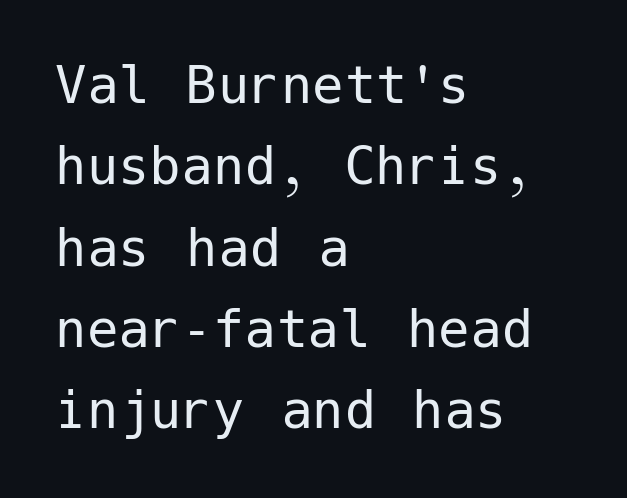
The image shows 63 px regular-weight sans-serif type, upright; set left-aligned, normal line spacing (1.29x), normal letter spacing, not underlined; low stroke contrast and a medium x-height.
